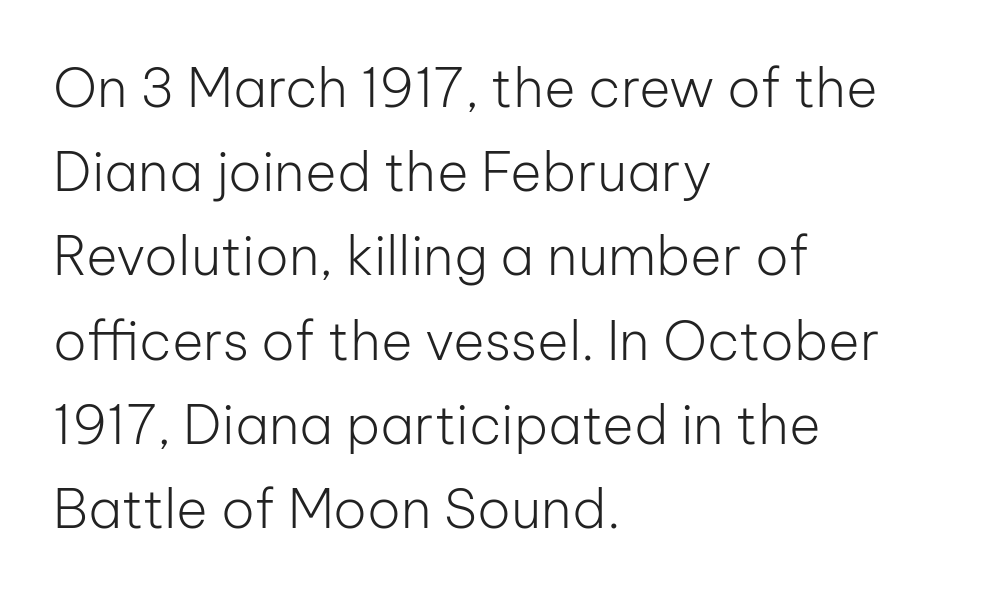
The image shows 54 px light sans-serif type, upright; set left-aligned, normal line spacing (1.56x), normal letter spacing, not underlined; low stroke contrast and a medium x-height.
